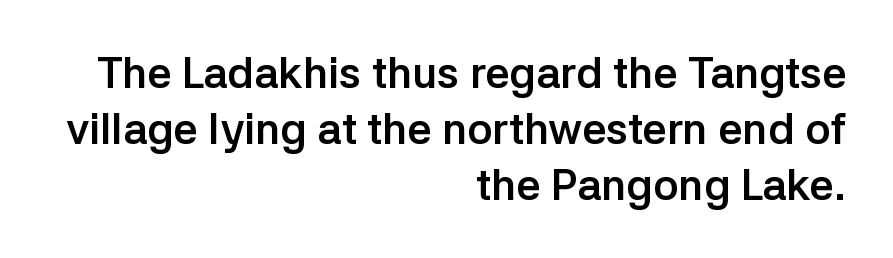
Character widths vary here, with narrow letters taking less room than wide ones. These lines sit exactly where default settings would place them. Each letter's strokes conclude bluntly, with no projecting serifs. Weight: bold. The rendering keeps characters at their native spacing. The letters stand straight up with perfectly vertical stems.
